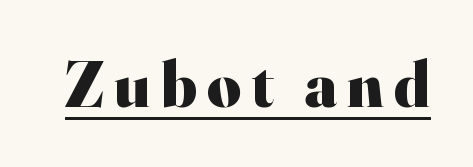
Unlike italic type, these characters show no tilt at all. You can tell from the footed stems that serif type was used. The sample's only ornament is a line tracing under the words. Here the designer chose a conventional face with non-uniform glyph widths.
